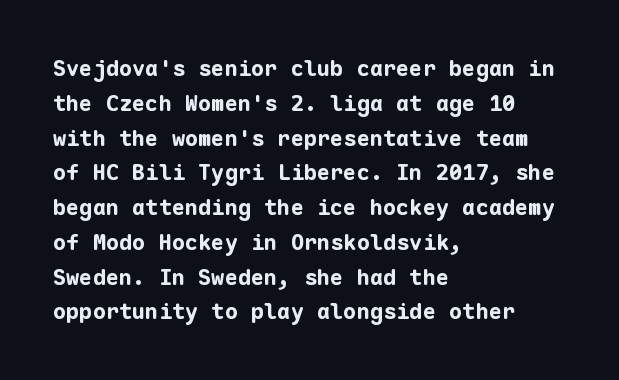
Q: Is the text bold? A: Yes.
Q: Is the text italic (slanted)? A: No, it is upright.
Q: Is the text underlined? A: No.
Q: How is the paragraph aligned? A: Left-aligned.
Q: Is the spacing between letters normal or unusually wide? A: Normal.
Q: Is the spacing between lines tight, normal or loose? A: Normal.
